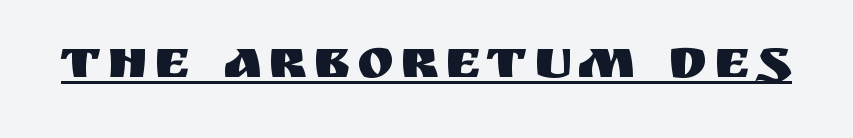
Q: Is the text italic (slanted)? A: No, it is upright.
Q: Is the typeface a serif or a sans-serif typeface? A: Sans-serif.
Q: Is the text underlined? A: Yes.
Q: Width (condensed, normal, or wide)? A: Normal.
Q: Stroke contrast? A: Medium.
Q: x-height? A: Large.
Q: Monospaced? A: No.
